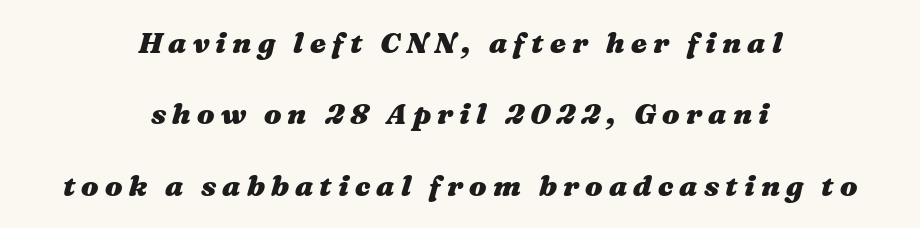
{"italic": "yes", "lean": "right", "slant_degrees": 16, "bold": "yes", "weight": "heavy", "width": "wide", "stroke_contrast": "medium", "x_height": "medium", "monospaced": "no", "underline": "no", "align": "center", "line_spacing": "loose", "line_spacing_ratio": 2.46, "letter_spacing": "wide", "letter_spacing_em": 0.21, "glyph_px": 29}
